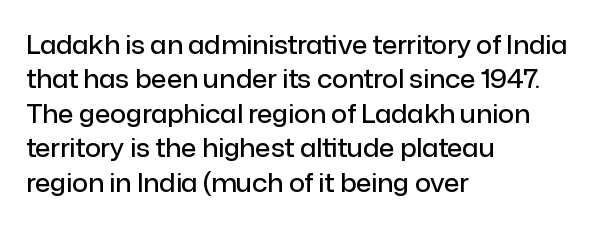
Q: Is the text bold? A: Semi-bold.
Q: Is the text italic (slanted)? A: No, it is upright.
Q: Is the text underlined? A: No.
Q: How is the paragraph aligned? A: Left-aligned.
Q: Is the spacing between letters normal or unusually wide? A: Normal.
Q: Is the spacing between lines tight, normal or loose? A: Normal.
